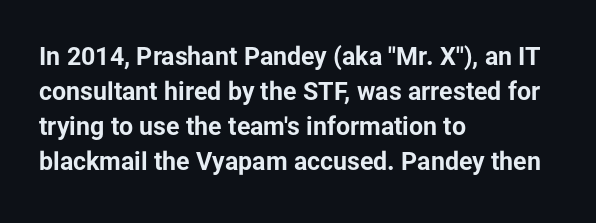
Q: Is the text bold? A: Yes.
Q: Is the text italic (slanted)? A: No, it is upright.
Q: Is the text underlined? A: No.
Q: How is the paragraph aligned? A: Left-aligned.
Q: Is the spacing between letters normal or unusually wide? A: Normal.
Q: Is the spacing between lines tight, normal or loose? A: Normal.
